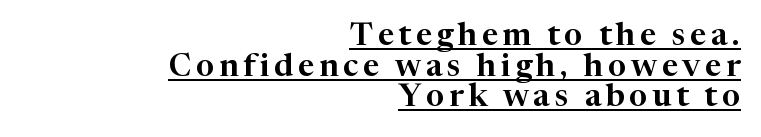
{"serif": "yes", "italic": "no", "width": "normal", "stroke_contrast": "high", "x_height": "medium", "monospaced": "no", "underline": "yes", "align": "right", "line_spacing": "tight", "line_spacing_ratio": 0.96, "glyph_px": 32}
